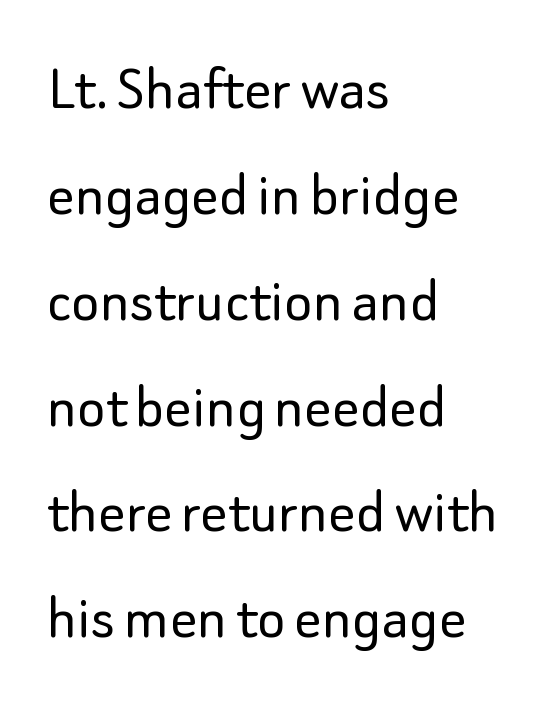
Q: Is the text bold? A: No.
Q: Is the text italic (slanted)? A: No, it is upright.
Q: Is the typeface a serif or a sans-serif typeface? A: Sans-serif.
Q: Is the text underlined? A: No.
Q: How is the paragraph aligned? A: Left-aligned.
Q: Is the spacing between letters normal or unusually wide? A: Normal.
Q: Is the spacing between lines tight, normal or loose? A: Normal.
Q: Width (condensed, normal, or wide)? A: Normal.
Q: Stroke contrast? A: Low.
Q: x-height? A: Small.
Q: Monospaced? A: No.
